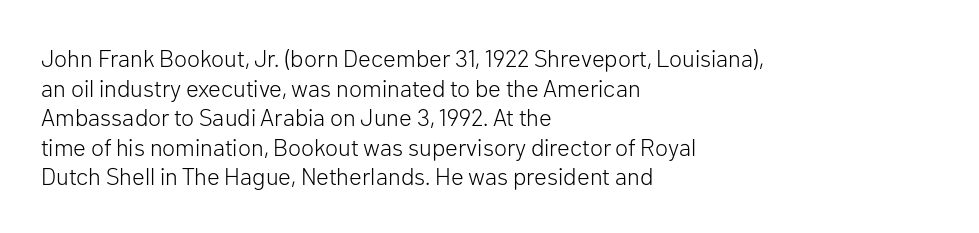
The image shows 24 px text type, upright; set left-aligned, line spacing 1.23x, normal letter spacing, not underlined.
